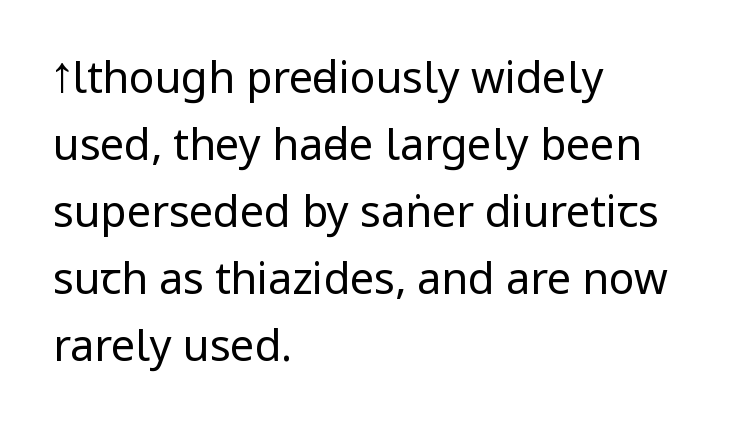
These lines stack with their left ends in a neat column. Normally led — the rows are evenly, conventionally spaced. Characters follow at the spacing the type designer built in. The face used here is a sans, in the tradition of grotesques and geometrics.
